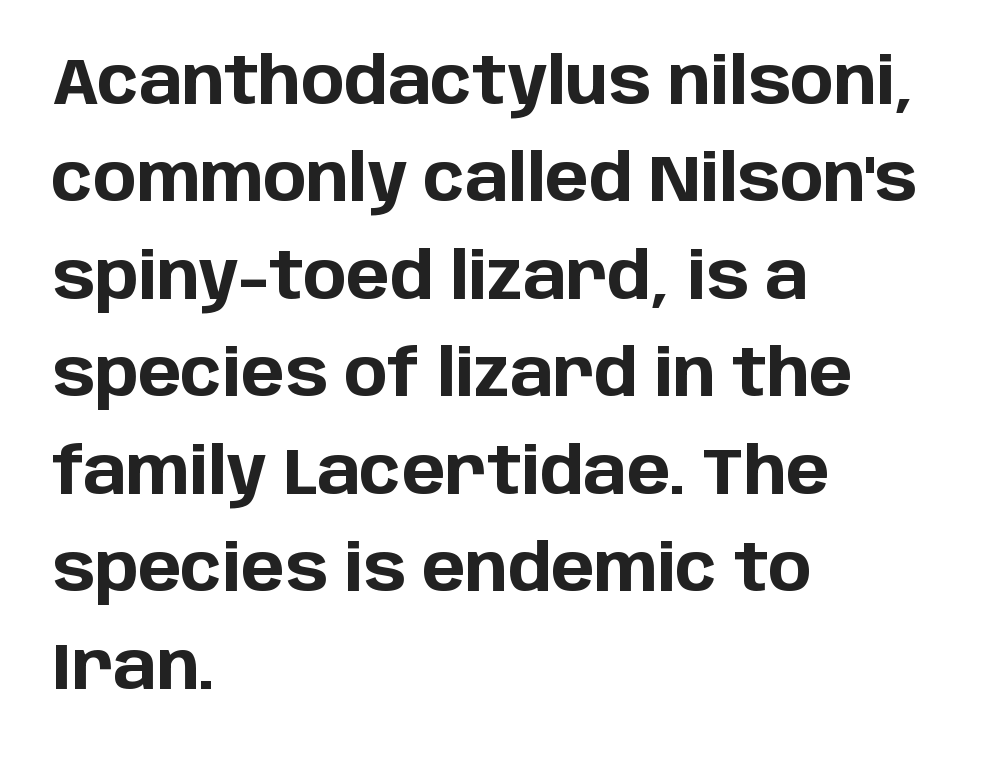
The image shows 65 px bold sans-serif type, upright; set left-aligned, normal line spacing (1.5x), normal letter spacing, not underlined; low stroke contrast and a large x-height.
